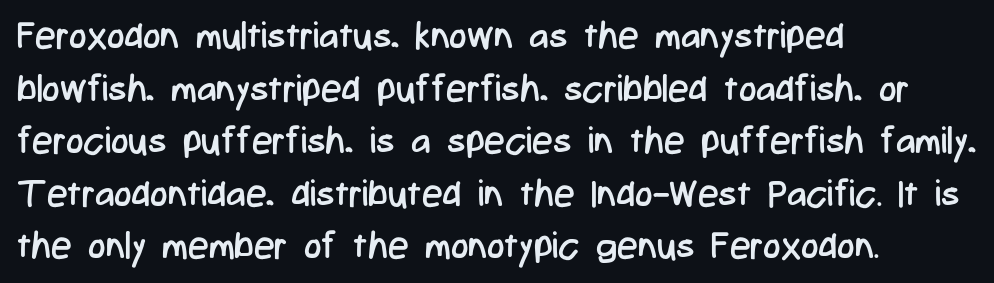
The image shows 37 px regular-weight, condensed sans-serif type, upright; set left-aligned, normal line spacing (1.42x), normal letter spacing, not underlined; low stroke contrast and a medium x-height.
